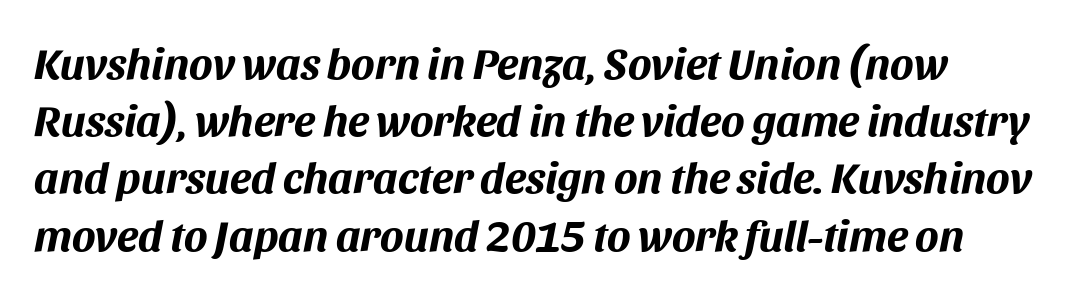
Q: Is the text bold? A: Yes.
Q: Is the text italic (slanted)? A: Yes, it leans right by about 11 degrees.
Q: Is the text underlined? A: No.
Q: Is the spacing between letters normal or unusually wide? A: Normal.
Q: Is the spacing between lines tight, normal or loose? A: Normal.
Q: Width (condensed, normal, or wide)? A: Normal.
Q: Stroke contrast? A: Medium.
Q: x-height? A: Large.
Q: Monospaced? A: No.
